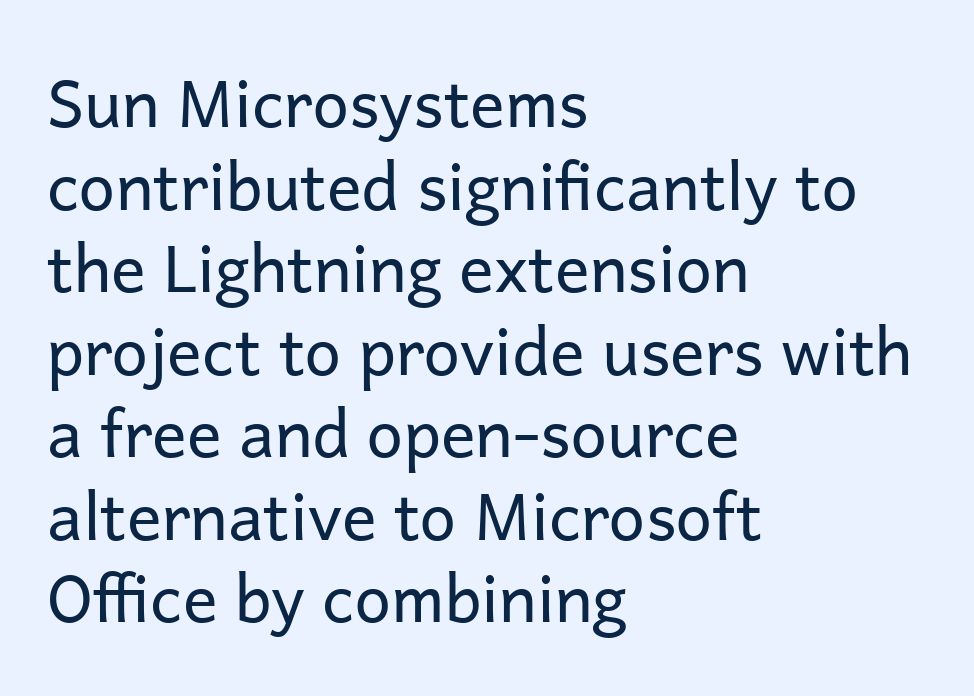
{"serif": "no", "italic": "no", "bold": "no", "weight": "regular", "width": "normal", "stroke_contrast": "low", "x_height": "medium", "monospaced": "no", "underline": "no", "align": "left", "line_spacing": "normal", "line_spacing_ratio": 1.27, "letter_spacing": "normal", "letter_spacing_em": 0.0, "glyph_px": 65}
